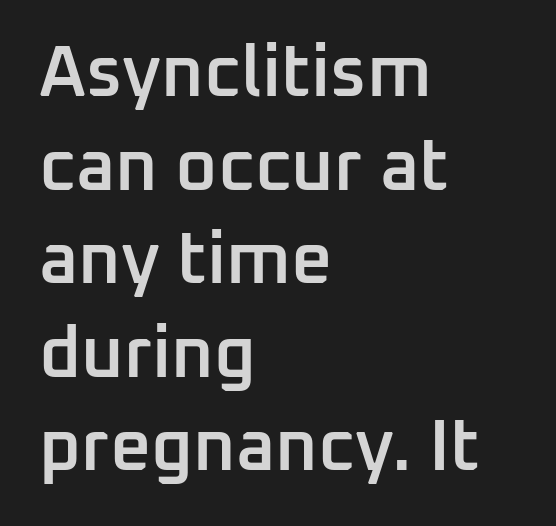
What weight is shown? A semibold, between regular and bold. Characters remain perfectly vertical along every line. The face used here is proportionally spaced, like ordinary book or web type. The text was rendered using a sans face with plain stroke endings. The text block is weighted toward the left margin, trailing off unevenly rightward.
